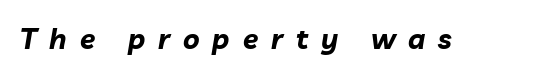
{"italic": "yes", "lean": "right", "slant_degrees": 10, "bold": "yes", "weight": "bold", "width": "normal", "stroke_contrast": "low", "x_height": "medium", "monospaced": "no", "underline": "no", "letter_spacing": "wide", "letter_spacing_em": 0.46, "glyph_px": 28}
